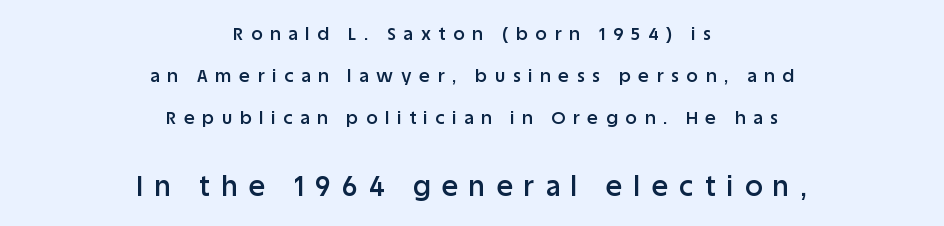
{"italic": "no", "bold": "semi", "underline": "no", "align": "center", "line_spacing": "loose", "line_spacing_ratio": 2.34, "letter_spacing": "wide", "letter_spacing_em": 0.43, "larger_block": "second", "size_ratio": 1.5, "glyph_px": 27}
